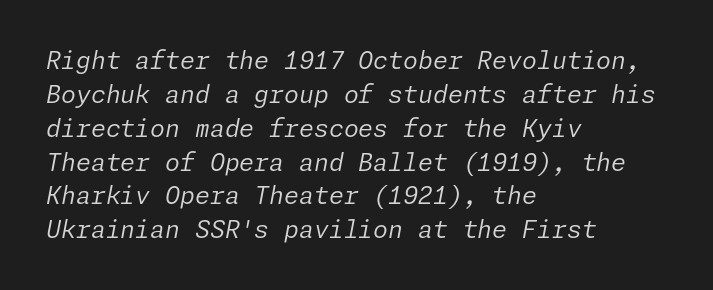
A clean baseline with only descenders dipping below it. Italic? Definitely — the glyphs are oblique. Caption: multi-line text, flush left, ragged right. A quiet, ordinary-to-light weight characterises the typeface.
